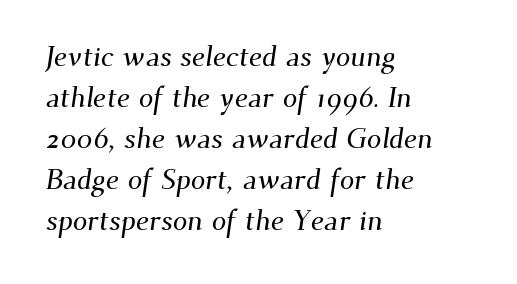
{"serif": "yes", "width": "normal", "stroke_contrast": "medium", "x_height": "small", "monospaced": "no", "underline": "no", "align": "left", "line_spacing": "normal", "line_spacing_ratio": 1.41, "letter_spacing": "normal", "letter_spacing_em": 0.0, "glyph_px": 29}
